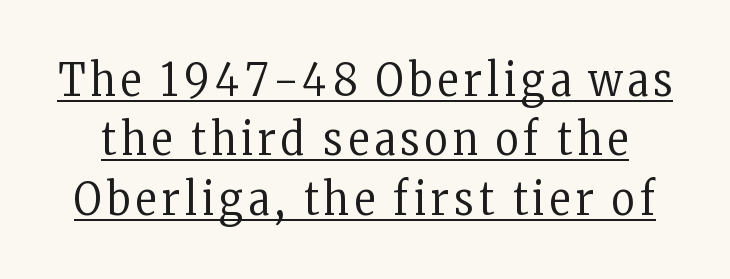
Is this a fixed-width face? No — the glyphs have proportional, varying widths. The face used here appears with an underline applied. These glyphs show unthickened strokes, regular width or finer. How would I describe the line gaps? Plain and ordinary.
